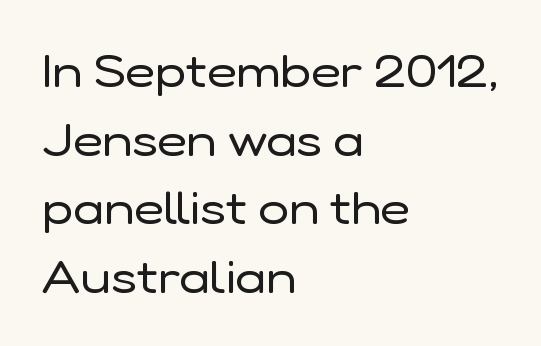
The image shows 46 px regular-weight sans-serif type, upright; set left-aligned, normal line spacing (1.49x), normal letter spacing, not underlined; low stroke contrast and a medium x-height.
